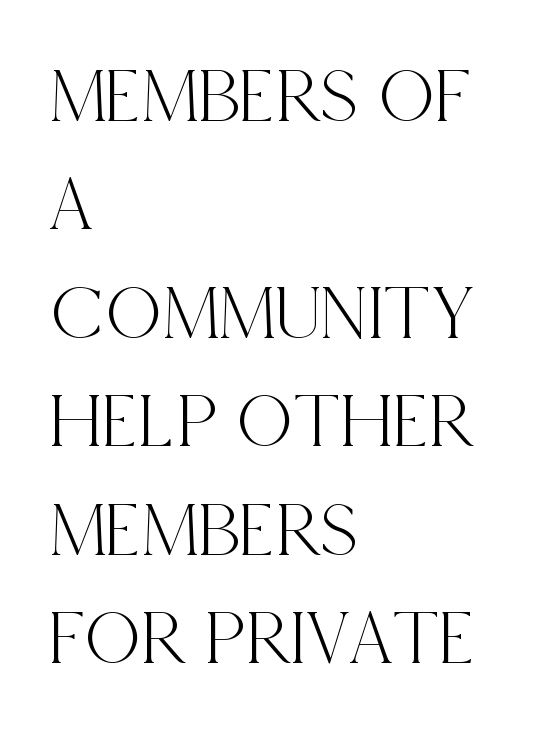
{"serif": "yes", "italic": "no", "width": "condensed", "x_height": "large", "monospaced": "no", "underline": "no", "align": "left", "line_spacing": "normal", "line_spacing_ratio": 1.39, "letter_spacing": "normal", "letter_spacing_em": 0.0, "glyph_px": 78}
